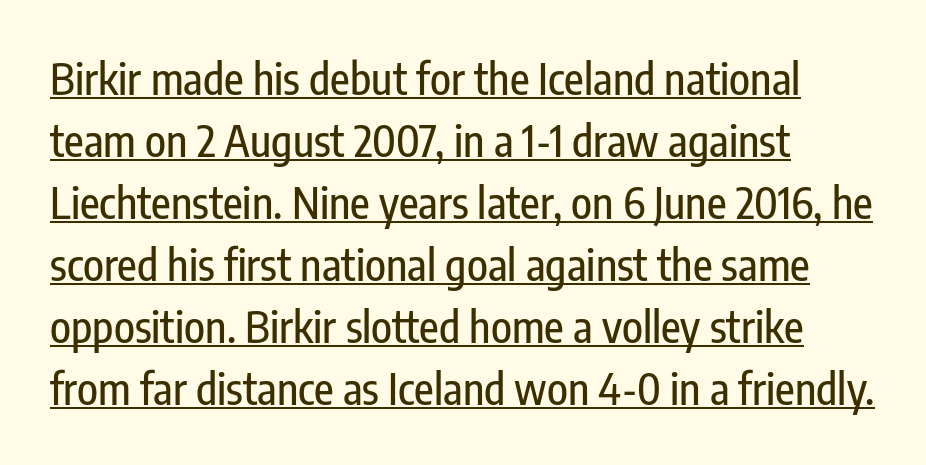
One-word summary of the alignment: left. The type family on display is of the sans-serif kind. The lines sit at an ordinary, default distance from one another. What stands out about the letter spacing? Nothing — it is the standard amount. Quick note: underline on. Is this a fixed-width face? No — the glyphs have proportional, varying widths.
